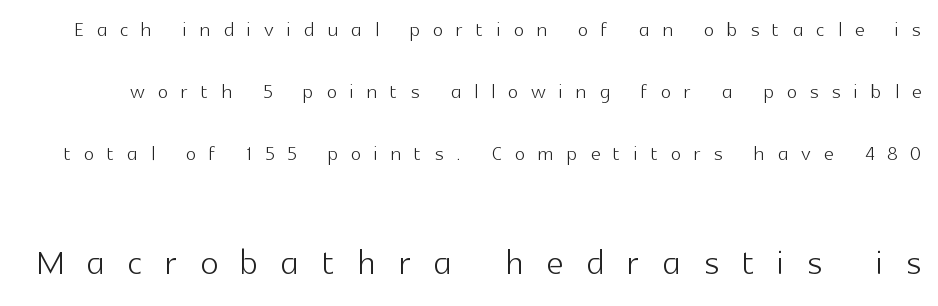
Q: Is the text bold? A: No.
Q: Is the text italic (slanted)? A: No, it is upright.
Q: Is the typeface a serif or a sans-serif typeface? A: Sans-serif.
Q: Is the text underlined? A: No.
Q: Is the spacing between letters normal or unusually wide? A: Unusually wide.
Q: Is the spacing between lines tight, normal or loose? A: Loose.
Q: Which block of text is set in a larger size, the first (top) or the second (bottom)? A: The second (bottom) one.
Q: Width (condensed, normal, or wide)? A: Normal.
Q: x-height? A: Medium.
Q: Monospaced? A: No.
